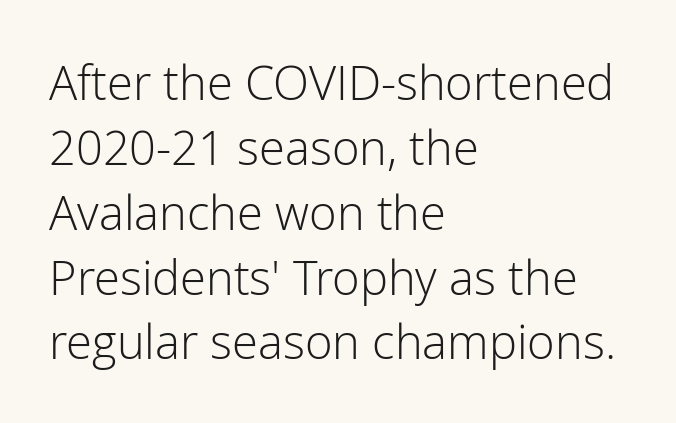
Q: Is the text bold? A: No.
Q: Is the text italic (slanted)? A: No, it is upright.
Q: Is the typeface a serif or a sans-serif typeface? A: Sans-serif.
Q: Is the text underlined? A: No.
Q: How is the paragraph aligned? A: Left-aligned.
Q: Is the spacing between letters normal or unusually wide? A: Normal.
Q: Is the spacing between lines tight, normal or loose? A: Normal.
Q: Width (condensed, normal, or wide)? A: Normal.
Q: Stroke contrast? A: Low.
Q: x-height? A: Medium.
Q: Monospaced? A: No.
